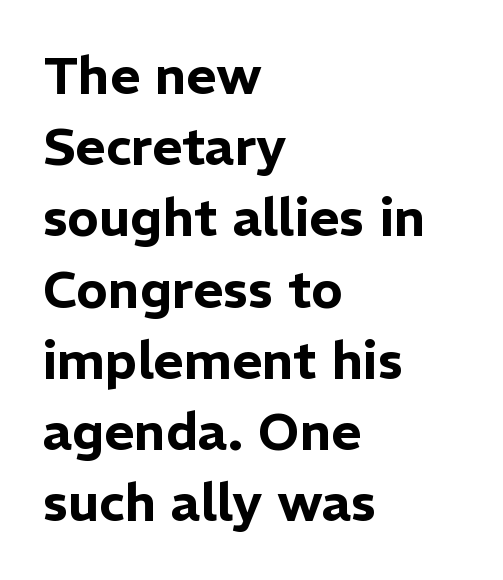
{"serif": "no", "italic": "no", "width": "normal", "stroke_contrast": "low", "x_height": "medium", "monospaced": "no", "underline": "no", "align": "left", "line_spacing": "normal", "line_spacing_ratio": 1.37, "letter_spacing": "normal", "letter_spacing_em": 0.0, "glyph_px": 52}
